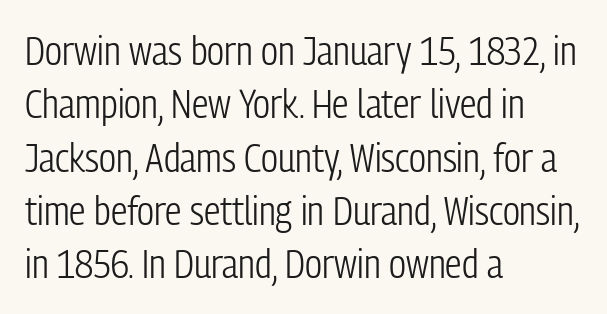
Think of a printed novel: that variable character pitch is what you see here. The face looks like a standard text weight, possibly lighter. The typography opts for an upright posture over an oblique one. The rendering keeps characters at their native spacing. Line starts are locked; line ends wander.
